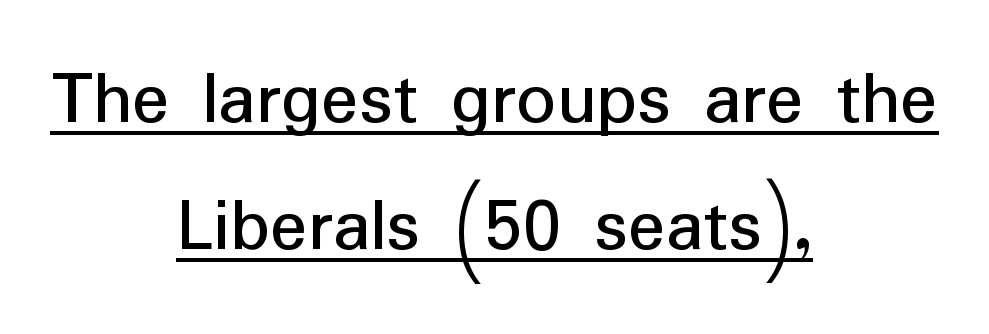
The rendered words wear a rule along their underside. These lines are rendered in a variable-pitch font. A typesetter would call this zero additional tracking. This is roman type, the default non-slanted kind. Vertical spacing — default.
